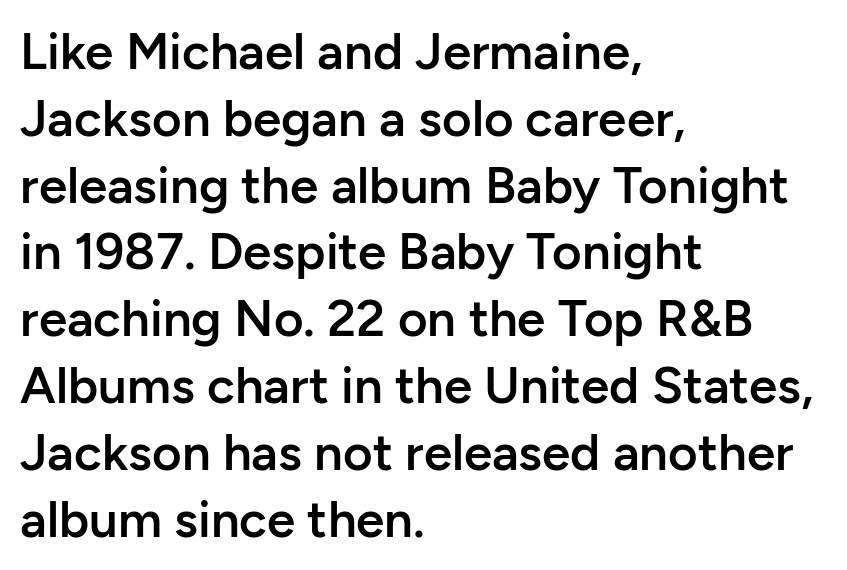
Q: Is the text bold? A: Semi-bold.
Q: Is the text italic (slanted)? A: No, it is upright.
Q: Is the typeface a serif or a sans-serif typeface? A: Sans-serif.
Q: Is the text underlined? A: No.
Q: How is the paragraph aligned? A: Left-aligned.
Q: Is the spacing between letters normal or unusually wide? A: Normal.
Q: Is the spacing between lines tight, normal or loose? A: Normal.
Q: Width (condensed, normal, or wide)? A: Normal.
Q: Stroke contrast? A: Low.
Q: x-height? A: Medium.
Q: Monospaced? A: No.
